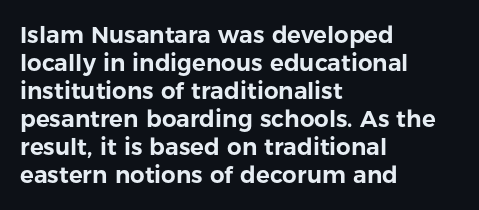
Look at the tracking — it's just the regular setting, nothing added. Caption: multi-line text, flush left, ragged right. Notice how the stems are strictly vertical — no italics here. A clean baseline with only descenders dipping below it.
